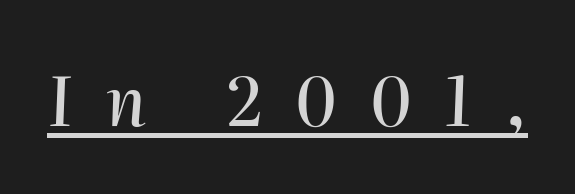
Q: Is the text italic (slanted)? A: Yes, it leans right by about 2 degrees.
Q: Is the text underlined? A: Yes.
Q: Is the spacing between letters normal or unusually wide? A: Unusually wide.
Q: Width (condensed, normal, or wide)? A: Normal.
Q: Stroke contrast? A: High.
Q: x-height? A: Medium.
Q: Monospaced? A: No.
